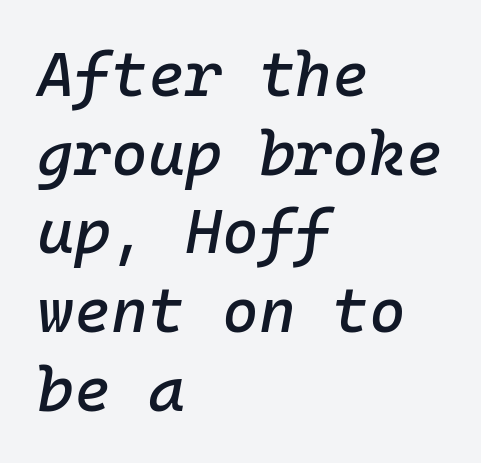
{"italic": "yes", "lean": "right", "slant_degrees": 10, "width": "normal", "stroke_contrast": "low", "x_height": "medium", "monospaced": "yes", "underline": "no", "align": "left", "line_spacing": "normal", "line_spacing_ratio": 1.25, "letter_spacing": "normal", "letter_spacing_em": 0.0, "glyph_px": 63}
